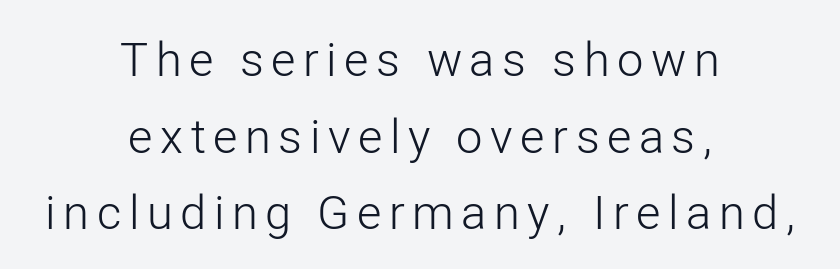
{"serif": "no", "italic": "no", "bold": "no", "weight": "light", "width": "normal", "stroke_contrast": "low", "x_height": "medium", "monospaced": "no", "underline": "no", "align": "center", "line_spacing": "normal", "line_spacing_ratio": 1.63, "glyph_px": 47}
